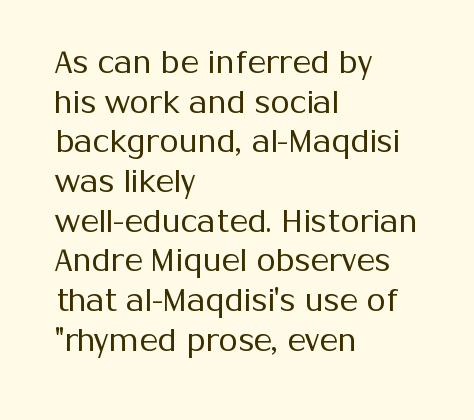
Underlining? Definitely not there. Every character sits straight up, as roman type does. Here the glyphs are tracked normally, forming tight word shapes. To sum up the face: it is a sans, with no serifs. Note the varied advance widths — an 'i' is clearly narrower than an 'm'. Notice how descenders clear the ascenders below comfortably — that's standard leading.
